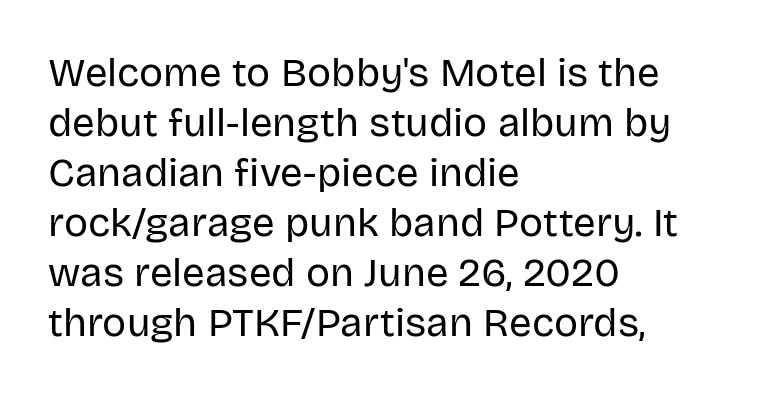
{"serif": "no", "italic": "no", "bold": "no", "weight": "regular", "width": "normal", "stroke_contrast": "low", "x_height": "large", "monospaced": "no", "underline": "no", "align": "left", "line_spacing": "normal", "line_spacing_ratio": 1.25, "letter_spacing": "normal", "letter_spacing_em": 0.0, "glyph_px": 40}
